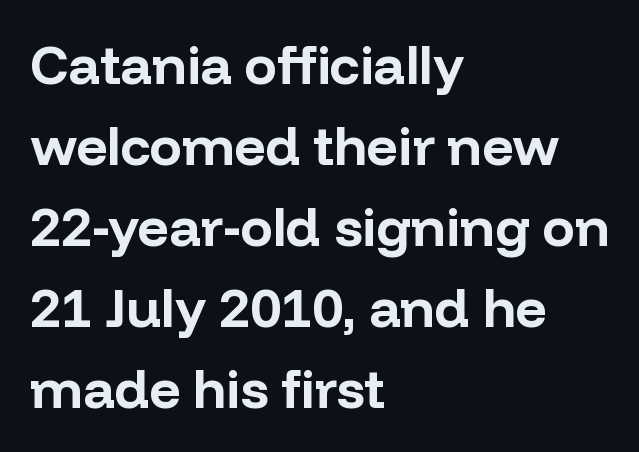
A sans-serif font was chosen for this passage. Does the leading feel generous? No, just average. A student would call this left alignment; a typographer would say flush left, rag right. Heavy-handed strokes throughout: this text is bold. Varying glyph widths throughout — classic text-font behaviour.
